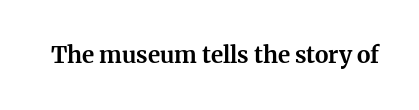
The image shows 23 px bold type, upright; set normal letter spacing, not underlined.
